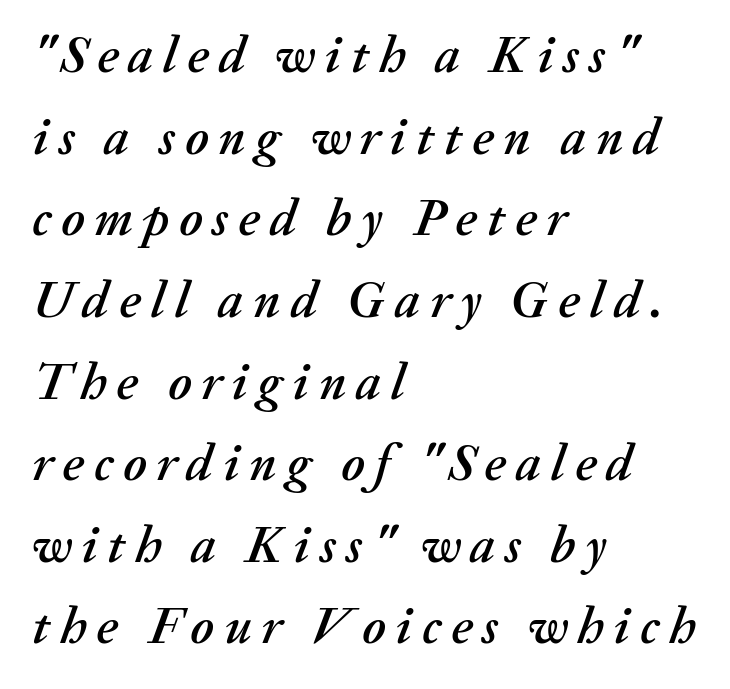
Q: Is the text italic (slanted)? A: Yes, it leans right by about 20 degrees.
Q: Is the text underlined? A: No.
Q: How is the paragraph aligned? A: Left-aligned.
Q: Is the spacing between lines tight, normal or loose? A: Normal.
Q: Width (condensed, normal, or wide)? A: Normal.
Q: Stroke contrast? A: Medium.
Q: x-height? A: Medium.
Q: Monospaced? A: No.
